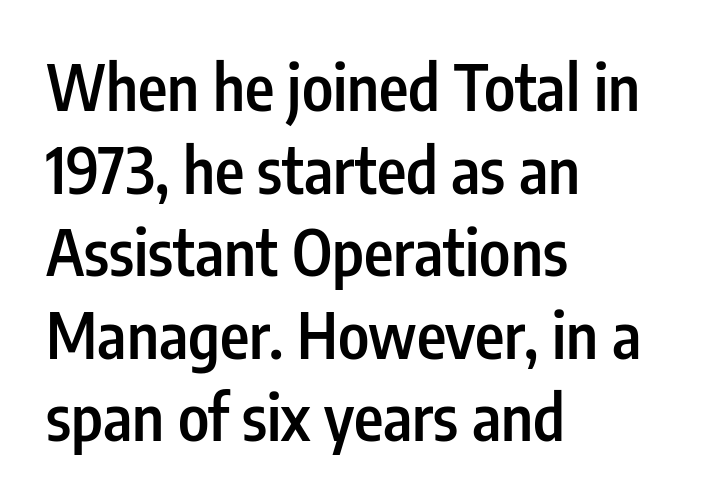
The image shows 63 px semibold, condensed sans-serif type, upright; set left-aligned, normal line spacing (1.31x), normal letter spacing, not underlined; low stroke contrast and a medium x-height.
